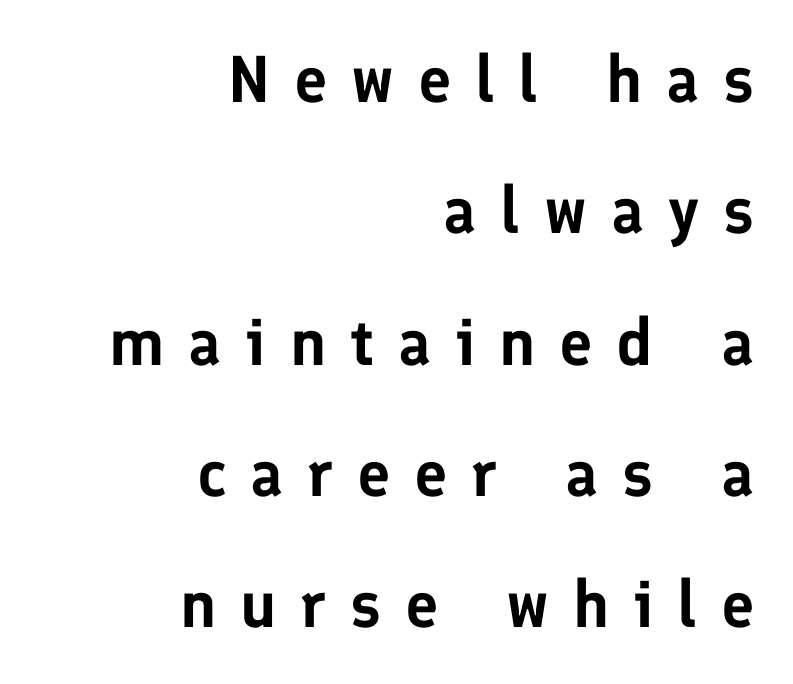
Nope, no serifs anywhere on these letters. Observe the wide spacing: letters keep a clear distance from each other. Think of a printed novel: that variable character pitch is what you see here. Each line ends at the same right margin while the left side varies. Beneath every word, the page is bare.
